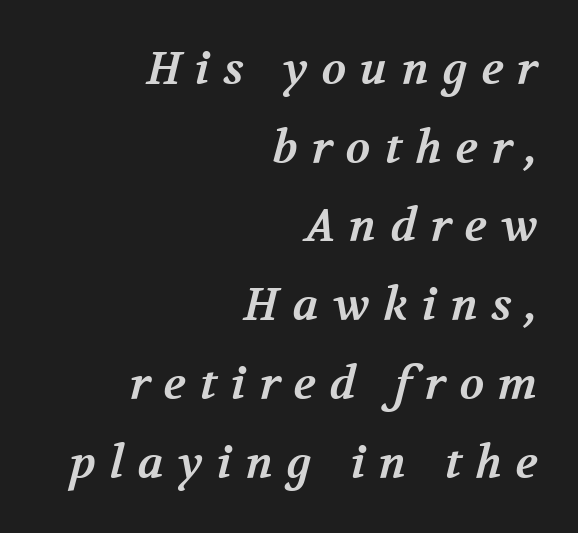
Q: Is the text bold? A: Yes.
Q: Is the typeface a serif or a sans-serif typeface? A: Serif.
Q: Is the text underlined? A: No.
Q: How is the paragraph aligned? A: Right-aligned.
Q: Is the spacing between letters normal or unusually wide? A: Unusually wide.
Q: Width (condensed, normal, or wide)? A: Normal.
Q: Stroke contrast? A: Medium.
Q: x-height? A: Medium.
Q: Monospaced? A: No.
